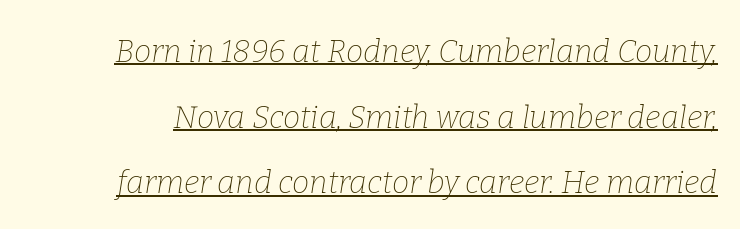
Q: Is the text bold? A: No.
Q: Is the text italic (slanted)? A: Yes, it leans right by about 9 degrees.
Q: Is the typeface a serif or a sans-serif typeface? A: Serif.
Q: Is the text underlined? A: Yes.
Q: Is the spacing between letters normal or unusually wide? A: Normal.
Q: Is the spacing between lines tight, normal or loose? A: Loose.
Q: Width (condensed, normal, or wide)? A: Normal.
Q: Stroke contrast? A: Low.
Q: x-height? A: Medium.
Q: Monospaced? A: No.
